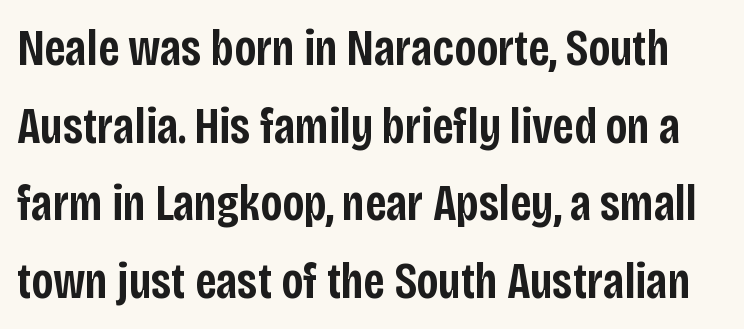
{"serif": "no", "italic": "no", "bold": "semi", "weight": "semibold", "width": "condensed", "stroke_contrast": "low", "x_height": "large", "monospaced": "no", "underline": "no", "line_spacing": "normal", "line_spacing_ratio": 1.52, "letter_spacing": "normal", "letter_spacing_em": 0.0, "glyph_px": 51}
